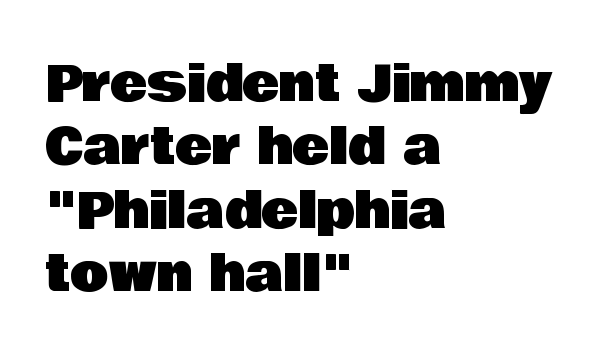
Q: Is the text italic (slanted)? A: No, it is upright.
Q: Is the typeface a serif or a sans-serif typeface? A: Sans-serif.
Q: Is the text underlined? A: No.
Q: How is the paragraph aligned? A: Left-aligned.
Q: Is the spacing between letters normal or unusually wide? A: Normal.
Q: Is the spacing between lines tight, normal or loose? A: Normal.
Q: Width (condensed, normal, or wide)? A: Normal.
Q: Stroke contrast? A: Low.
Q: x-height? A: Large.
Q: Monospaced? A: No.
